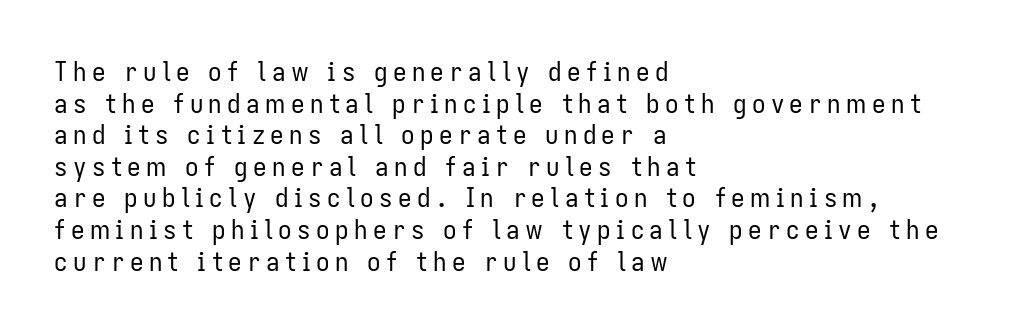
This rendering features lettering with no underline. All the whitespace from short lines collects on the right. Characters follow at a spacing far wider than the type designer built in. No extra ink here — the face is not bold. This is roman type, the default non-slanted kind.
